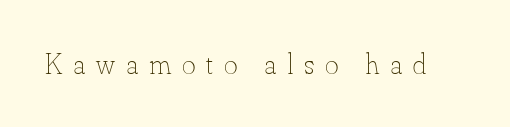
{"italic": "no", "bold": "no", "weight": "thin", "width": "normal", "stroke_contrast": "low", "x_height": "small", "monospaced": "no", "underline": "no", "letter_spacing": "wide", "letter_spacing_em": 0.38, "glyph_px": 29}
